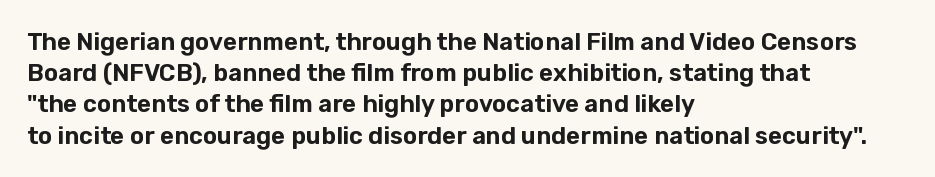
The image shows 24 px text type, upright; set left-aligned, normal line spacing (1.3x), normal letter spacing, not underlined.
